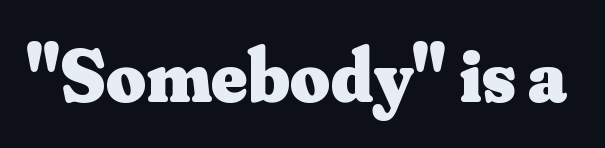
The image shows 77 px heavy serif type, upright; set normal letter spacing, not underlined; medium stroke contrast and a small x-height.
